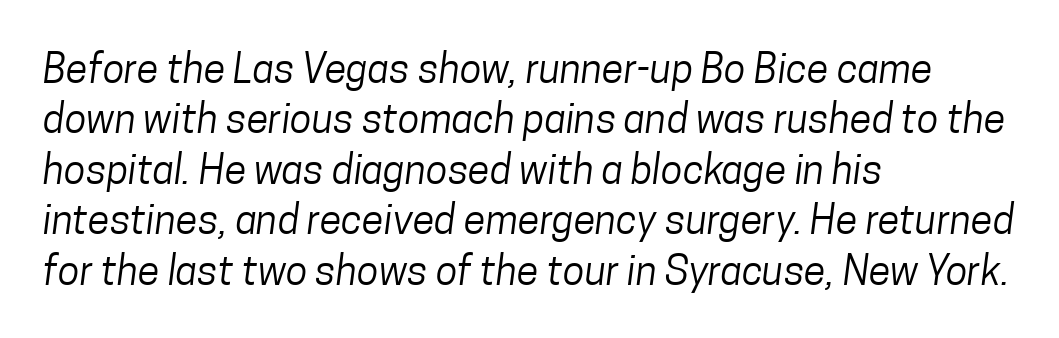
The image shows 40 px regular-weight, condensed sans-serif type; set left-aligned, normal line spacing (1.26x), normal letter spacing, not underlined; low stroke contrast and a medium x-height.
